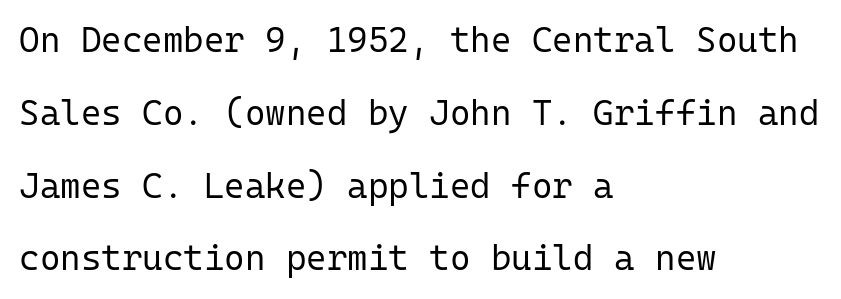
Rows of type keep a wide berth in the vertical direction. The gaps between neighbouring characters are ordinary and unremarkable. Note: no serifs on the glyphs. Italic? Not at all — the glyphs are vertical. Line beginnings align vertically; line endings do not.
